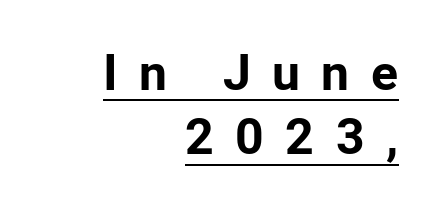
Q: Is the text bold? A: Yes.
Q: Is the text italic (slanted)? A: No, it is upright.
Q: Is the typeface a serif or a sans-serif typeface? A: Sans-serif.
Q: Is the text underlined? A: Yes.
Q: How is the paragraph aligned? A: Right-aligned.
Q: Is the spacing between letters normal or unusually wide? A: Unusually wide.
Q: Is the spacing between lines tight, normal or loose? A: Normal.
Q: Width (condensed, normal, or wide)? A: Normal.
Q: Stroke contrast? A: Low.
Q: x-height? A: Medium.
Q: Monospaced? A: No.
